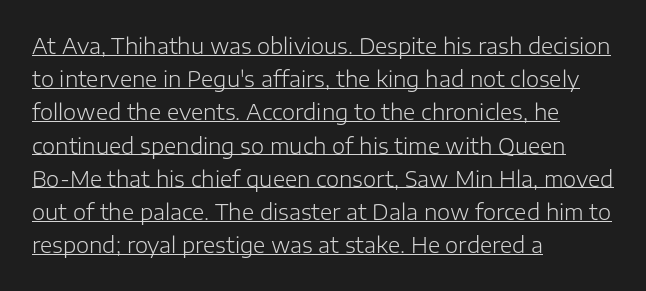
Think standard paragraph weight, or any step lighter than that. The typography opts for an upright posture over an oblique one. The rag falls on the right side of this text block. The face used here appears with an underline applied. Leading: standard. Here the glyphs are tracked normally, forming tight word shapes.
